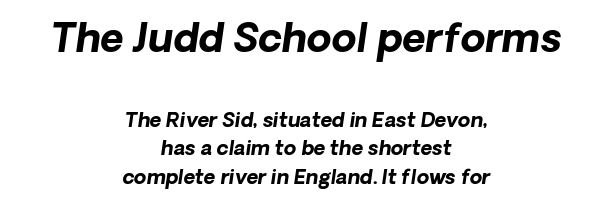
Q: Is the text bold? A: Yes.
Q: Is the typeface a serif or a sans-serif typeface? A: Sans-serif.
Q: Is the text underlined? A: No.
Q: How is the paragraph aligned? A: Centered.
Q: Is the spacing between letters normal or unusually wide? A: Normal.
Q: Is the spacing between lines tight, normal or loose? A: Normal.
Q: Which block of text is set in a larger size, the first (top) or the second (bottom)? A: The first (top) one.
Q: Width (condensed, normal, or wide)? A: Normal.
Q: Stroke contrast? A: Low.
Q: x-height? A: Medium.
Q: Monospaced? A: No.
